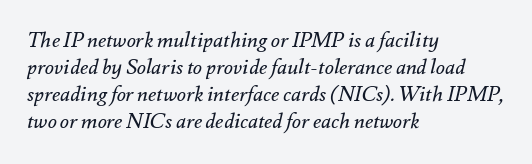
The image shows 21 px text type, italic (leaning right); set left-aligned, normal line spacing (1.29x), normal letter spacing, not underlined.
